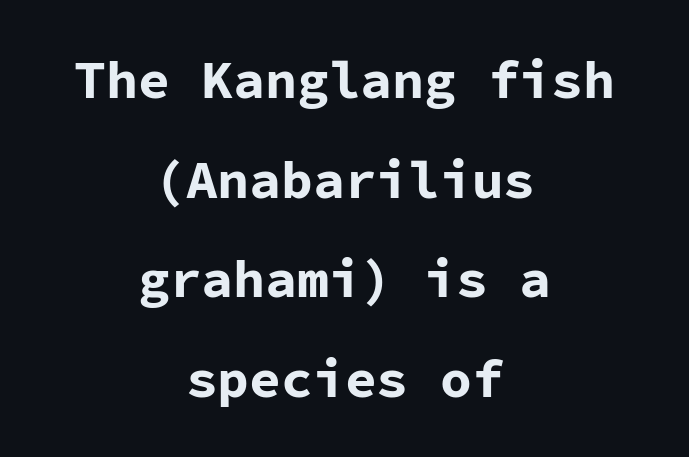
Emphasis by weight is at full strength: bold. Nope, not italic — everything's standing straight. Think of a typewriter: that constant character pitch is what you see here. Underline: absent.
